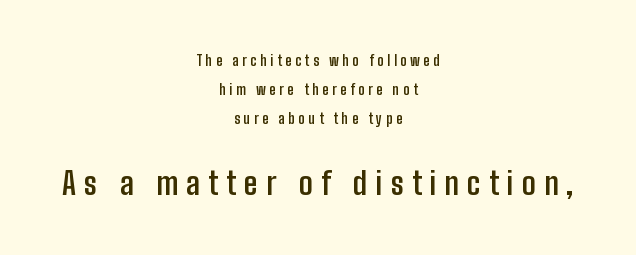
Descenders are the only things crossing below the line. Compared with a flush-left layout, this one balances lines on the center instead. Note: no serifs on the glyphs. How would I describe the line gaps? Wide and relaxed. This is the regular roman posture of the typeface. Type size steps up from the first block to the second.
